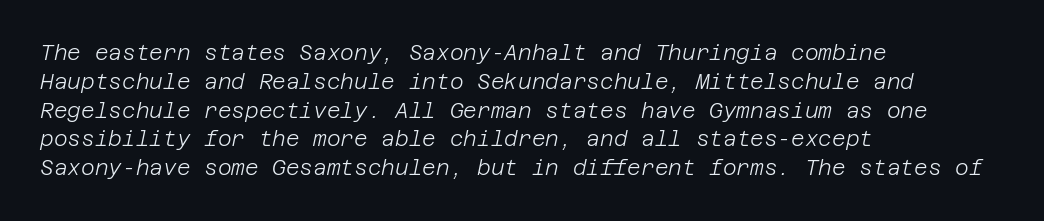
The image shows 21 px text type, italic (leaning right); set left-aligned, normal line spacing (1.37x), normal letter spacing, not underlined.
